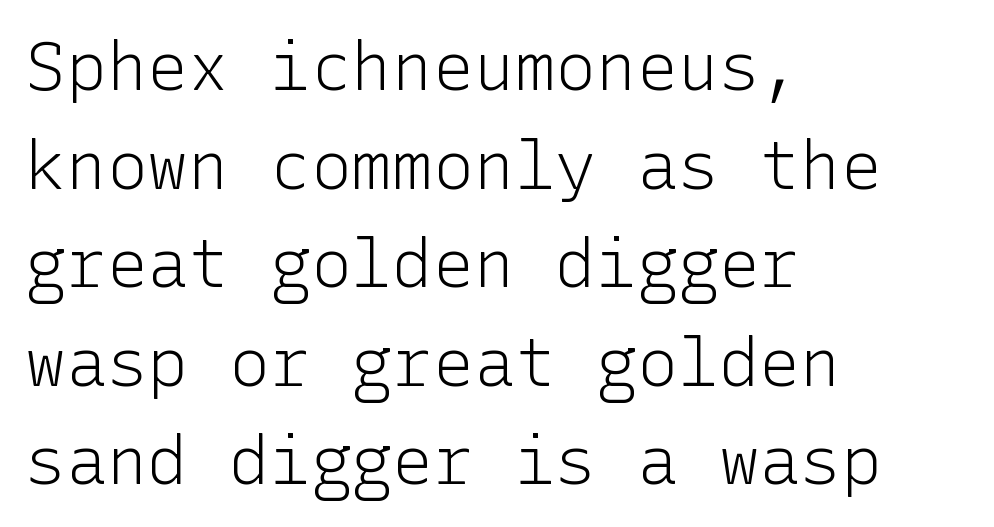
Q: Is the text bold? A: No.
Q: Is the text italic (slanted)? A: No, it is upright.
Q: Is the typeface a serif or a sans-serif typeface? A: Sans-serif.
Q: Is the text underlined? A: No.
Q: How is the paragraph aligned? A: Left-aligned.
Q: Is the spacing between letters normal or unusually wide? A: Normal.
Q: Is the spacing between lines tight, normal or loose? A: Normal.
Q: Width (condensed, normal, or wide)? A: Normal.
Q: Stroke contrast? A: Low.
Q: x-height? A: Medium.
